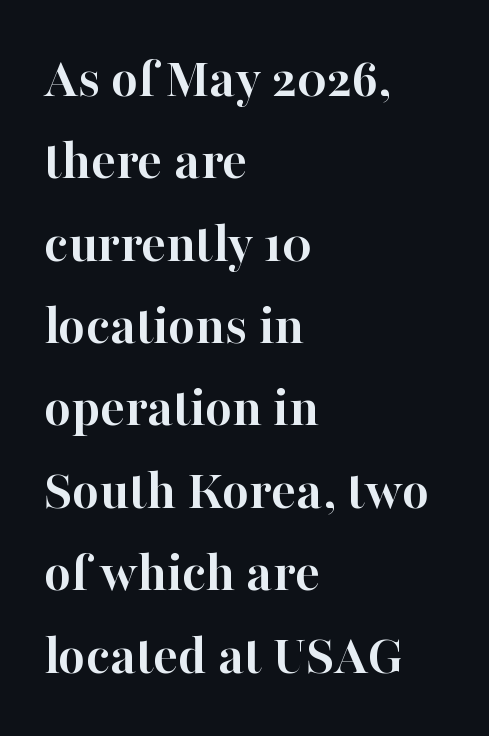
The image shows 58 px semibold serif type, upright; set left-aligned, normal line spacing (1.42x), normal letter spacing, not underlined; high stroke contrast and a medium x-height.
